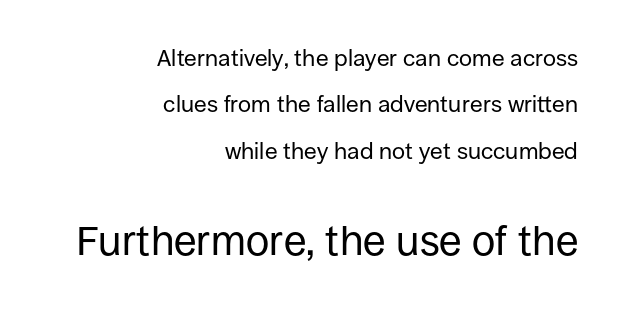
{"serif": "no", "italic": "no", "bold": "no", "weight": "regular", "width": "normal", "stroke_contrast": "low", "x_height": "large", "monospaced": "no", "underline": "no", "align": "right", "line_spacing": "loose", "line_spacing_ratio": 2.02, "letter_spacing": "normal", "letter_spacing_em": 0.0, "larger_block": "second", "size_ratio": 1.78, "glyph_px": 41}
